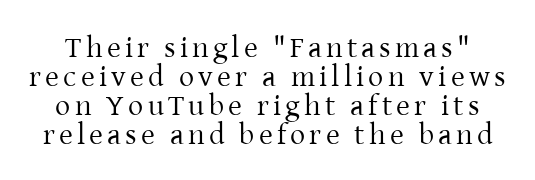
{"serif": "yes", "italic": "no", "bold": "no", "weight": "regular", "width": "normal", "stroke_contrast": "low", "x_height": "medium", "monospaced": "no", "underline": "no", "line_spacing": "tight", "line_spacing_ratio": 0.97, "glyph_px": 30}
